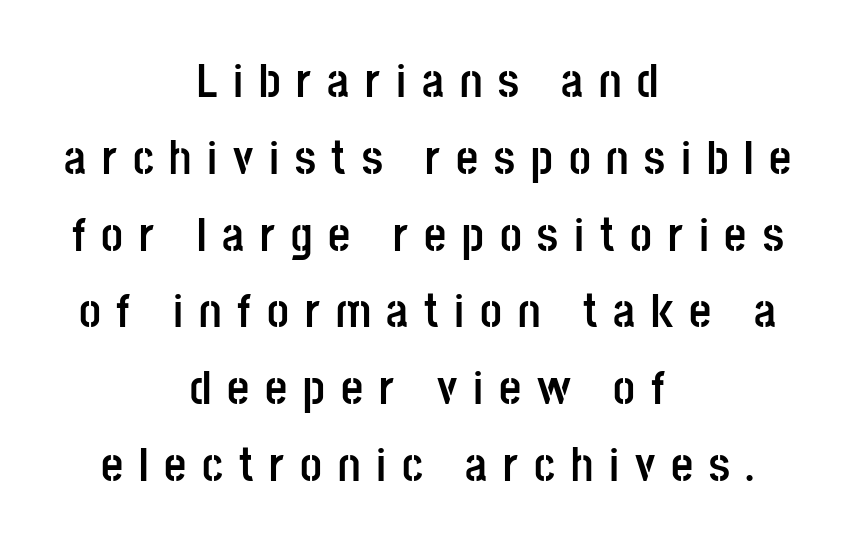
{"serif": "no", "italic": "no", "bold": "yes", "weight": "semibold", "width": "condensed", "stroke_contrast": "low", "x_height": "large", "monospaced": "no", "underline": "no", "align": "center", "line_spacing": "normal", "line_spacing_ratio": 1.6, "letter_spacing": "wide", "letter_spacing_em": 0.33, "glyph_px": 48}
